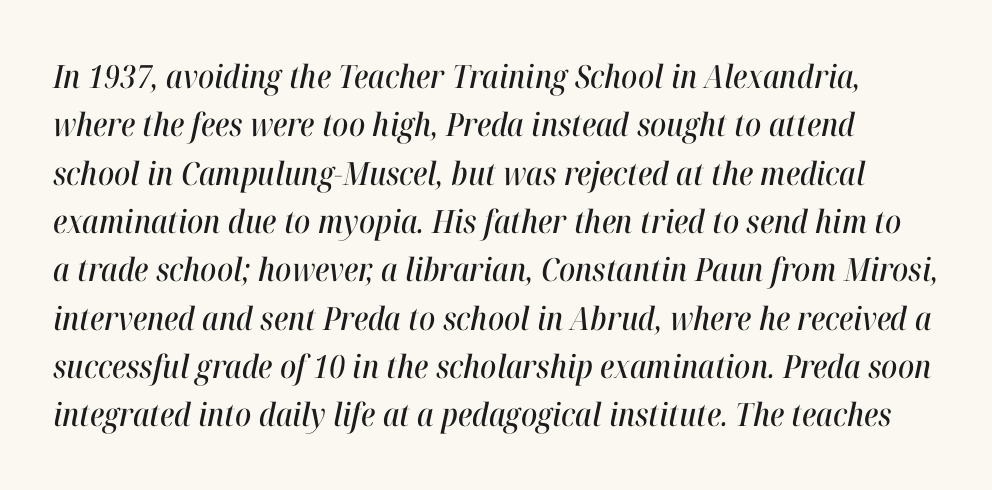
Q: Is the text italic (slanted)? A: Yes, it leans right by about 12 degrees.
Q: Is the text underlined? A: No.
Q: Is the spacing between letters normal or unusually wide? A: Normal.
Q: Is the spacing between lines tight, normal or loose? A: Normal.
Q: Width (condensed, normal, or wide)? A: Condensed.
Q: Stroke contrast? A: High.
Q: x-height? A: Medium.
Q: Monospaced? A: No.
